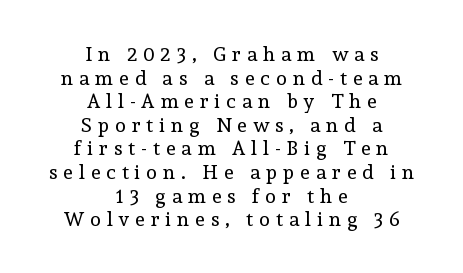
Q: Is the text bold? A: No.
Q: Is the text italic (slanted)? A: No, it is upright.
Q: Is the text underlined? A: No.
Q: How is the paragraph aligned? A: Centered.
Q: Is the spacing between letters normal or unusually wide? A: Unusually wide.
